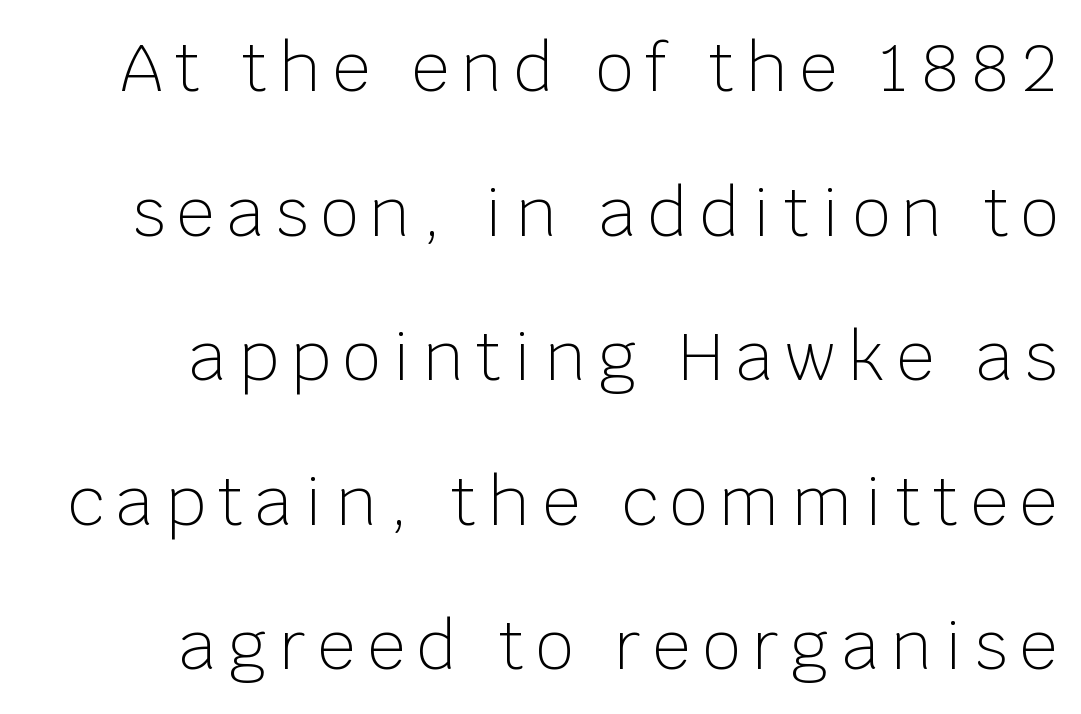
The image shows 66 px light sans-serif type, upright; set loose line spacing (2.19x), not underlined; low stroke contrast and a large x-height.
